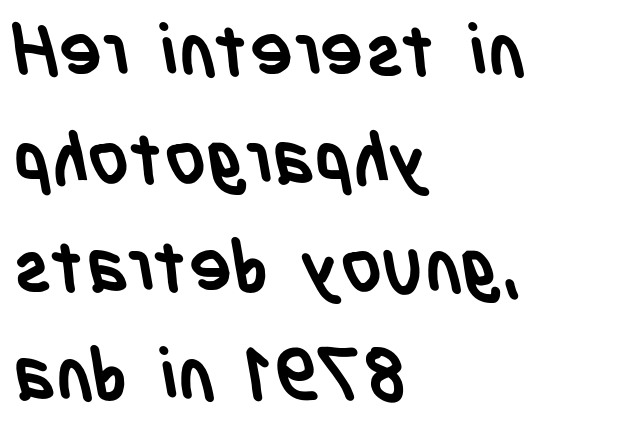
Q: Is the text bold? A: Yes.
Q: Is the typeface a serif or a sans-serif typeface? A: Sans-serif.
Q: Is the text underlined? A: No.
Q: How is the paragraph aligned? A: Left-aligned.
Q: Is the spacing between letters normal or unusually wide? A: Normal.
Q: Is the spacing between lines tight, normal or loose? A: Normal.
Q: Width (condensed, normal, or wide)? A: Condensed.
Q: Stroke contrast? A: Low.
Q: x-height? A: Large.
Q: Monospaced? A: No.
